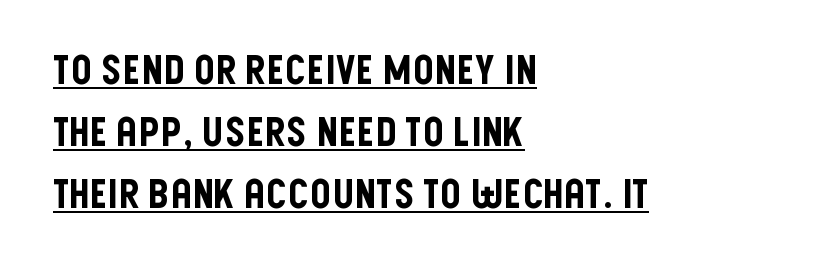
The passage shown has conventional tracking throughout. The characters display no serif detailing; their extremities are plain. Italic: no, the glyphs are upright roman. The rows are spaced the way most documents space them. Underlined type. The face used here is proportionally spaced, like ordinary book or web type.
